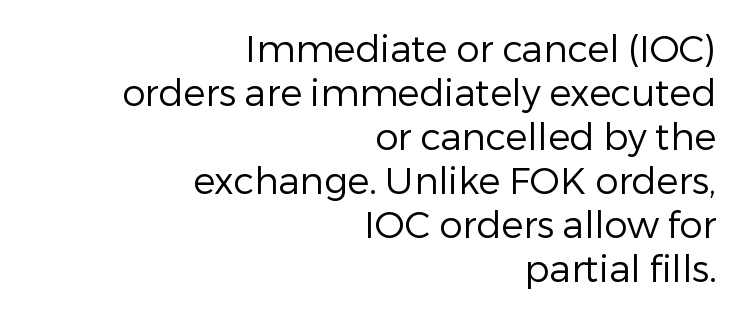
The image shows 37 px regular-weight sans-serif type, upright; set right-aligned, line spacing 1.19x, normal letter spacing, not underlined; low stroke contrast and a medium x-height.
